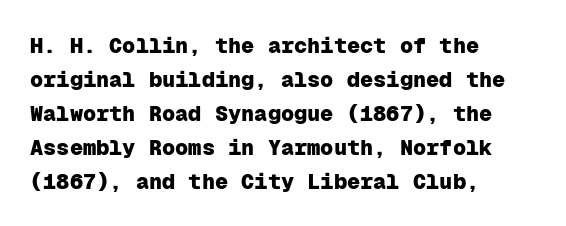
The lettering holds an erect, upright posture throughout. No word sits above an underline. Thick stems and heavy bowls — unmistakably bold. How are the letters spaced? Ordinarily, with no added tracking. Line beginnings align vertically; line endings do not.
